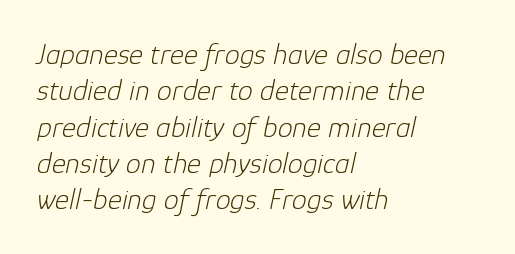
Q: Is the text bold? A: No.
Q: Is the text italic (slanted)? A: Yes, it leans right by about 12 degrees.
Q: Is the text underlined? A: No.
Q: How is the paragraph aligned? A: Left-aligned.
Q: Is the spacing between letters normal or unusually wide? A: Normal.
Q: Width (condensed, normal, or wide)? A: Normal.
Q: Stroke contrast? A: Low.
Q: x-height? A: Medium.
Q: Monospaced? A: No.
